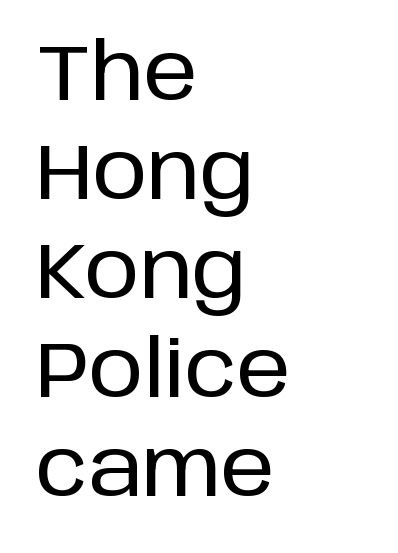
{"serif": "no", "italic": "no", "width": "normal", "stroke_contrast": "low", "x_height": "large", "monospaced": "no", "underline": "no", "align": "left", "line_spacing": "normal", "line_spacing_ratio": 1.27, "letter_spacing": "normal", "letter_spacing_em": 0.0, "glyph_px": 78}
